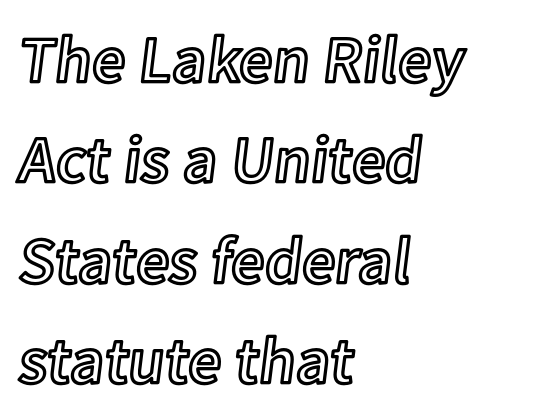
Q: Is the text italic (slanted)? A: Yes.
Q: Is the text underlined? A: No.
Q: How is the paragraph aligned? A: Left-aligned.
Q: Is the spacing between letters normal or unusually wide? A: Normal.
Q: Is the spacing between lines tight, normal or loose? A: Normal.
Q: Width (condensed, normal, or wide)? A: Normal.
Q: x-height? A: Medium.
Q: Monospaced? A: No.
